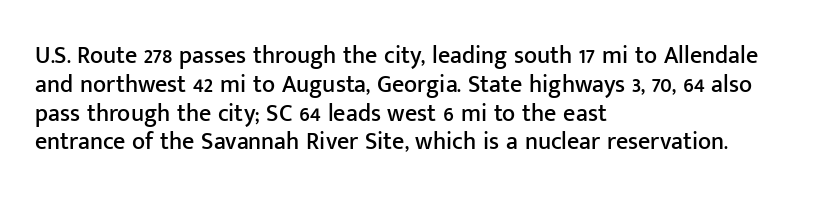
Q: Is the text italic (slanted)? A: No, it is upright.
Q: Is the text underlined? A: No.
Q: How is the paragraph aligned? A: Left-aligned.
Q: Is the spacing between letters normal or unusually wide? A: Normal.
